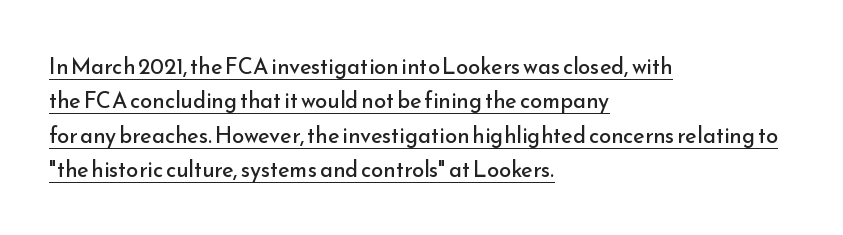
The image shows 22 px text type, upright; set left-aligned, normal line spacing (1.56x), normal letter spacing, underlined.
